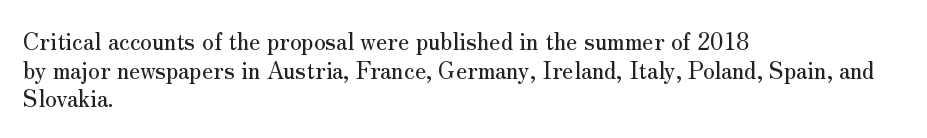
Each line starts at the same left margin while the right side varies. This sample uses plain, unmodified letter spacing. Only glyphs here, with clear space below each row. The letters stand upright; this is a roman face.
